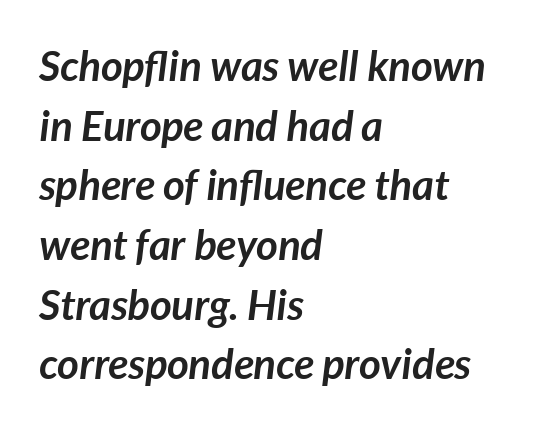
Q: Is the text bold? A: Yes.
Q: Is the text italic (slanted)? A: Yes, it leans right by about 7 degrees.
Q: Is the text underlined? A: No.
Q: How is the paragraph aligned? A: Left-aligned.
Q: Is the spacing between letters normal or unusually wide? A: Normal.
Q: Is the spacing between lines tight, normal or loose? A: Normal.
Q: Width (condensed, normal, or wide)? A: Normal.
Q: Stroke contrast? A: Low.
Q: x-height? A: Medium.
Q: Monospaced? A: No.
